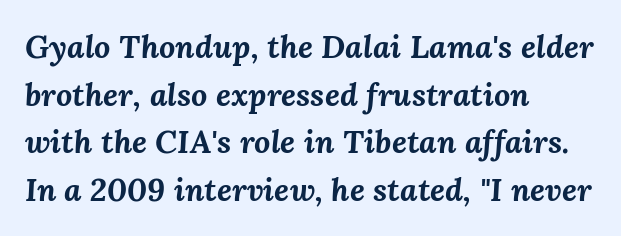
Q: Is the text bold? A: Yes.
Q: Is the text italic (slanted)? A: Yes, it leans right by about 3 degrees.
Q: Is the text underlined? A: No.
Q: How is the paragraph aligned? A: Left-aligned.
Q: Is the spacing between letters normal or unusually wide? A: Normal.
Q: Is the spacing between lines tight, normal or loose? A: Normal.
Q: Width (condensed, normal, or wide)? A: Normal.
Q: Stroke contrast? A: Medium.
Q: x-height? A: Medium.
Q: Monospaced? A: No.
